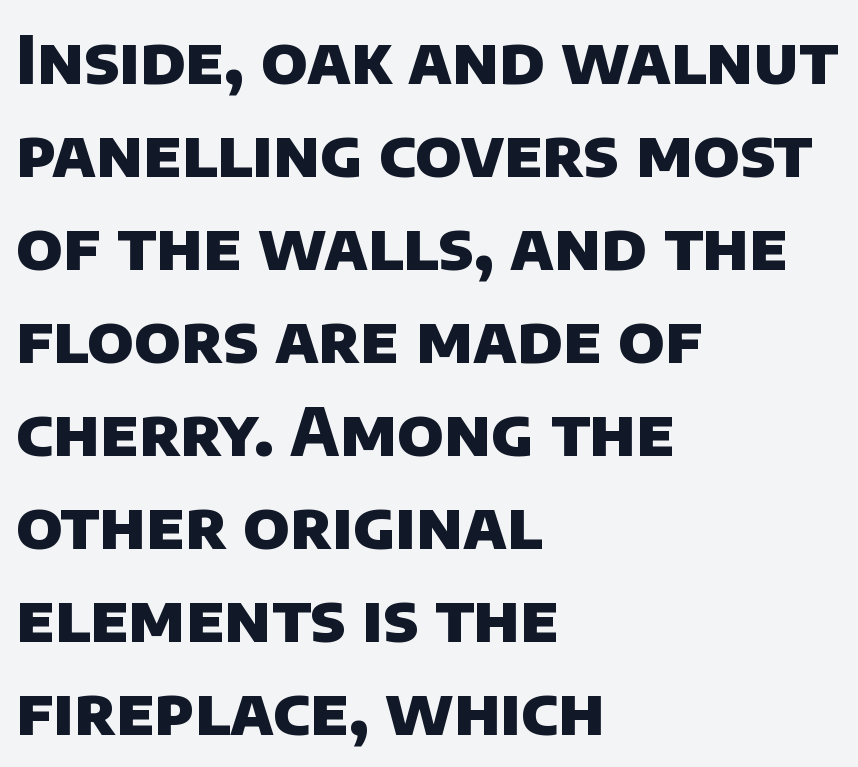
The image shows 66 px heavy sans-serif type; set left-aligned, normal line spacing (1.41x), normal letter spacing, not underlined; low stroke contrast and a large x-height.
